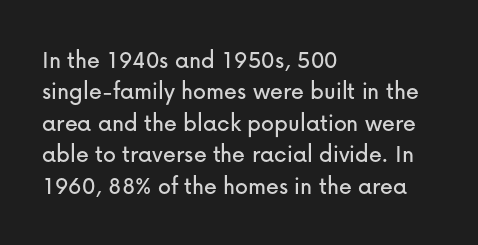
Q: Is the text italic (slanted)? A: No, it is upright.
Q: Is the text underlined? A: No.
Q: How is the paragraph aligned? A: Left-aligned.
Q: Is the spacing between letters normal or unusually wide? A: Normal.
